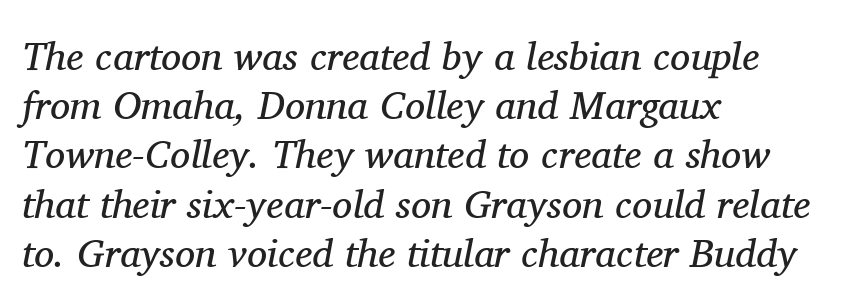
{"serif": "yes", "italic": "yes", "lean": "right", "slant_degrees": 11, "bold": "no", "weight": "regular", "width": "normal", "stroke_contrast": "medium", "x_height": "medium", "monospaced": "no", "underline": "no", "align": "left", "line_spacing_ratio": 1.23, "letter_spacing": "normal", "letter_spacing_em": 0.0, "glyph_px": 40}
